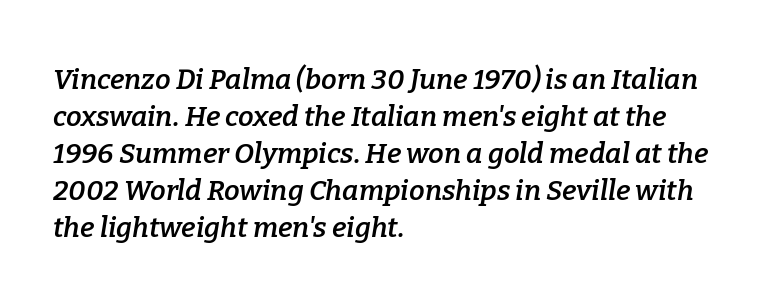
{"serif": "yes", "italic": "yes", "lean": "right", "slant_degrees": 9, "bold": "semi", "weight": "semibold", "width": "normal", "stroke_contrast": "low", "x_height": "medium", "monospaced": "no", "underline": "no", "align": "left", "line_spacing": "normal", "line_spacing_ratio": 1.32, "letter_spacing": "normal", "letter_spacing_em": 0.0, "glyph_px": 28}
